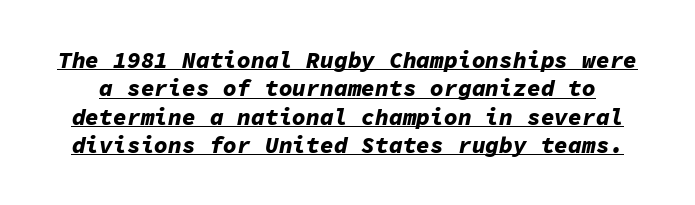
The whole block is typeset with a tilt. The rendering uses the underline text-decoration. I'd describe the lettering as bold — thick and assertive. Here the glyphs are tracked normally, forming tight word shapes.
